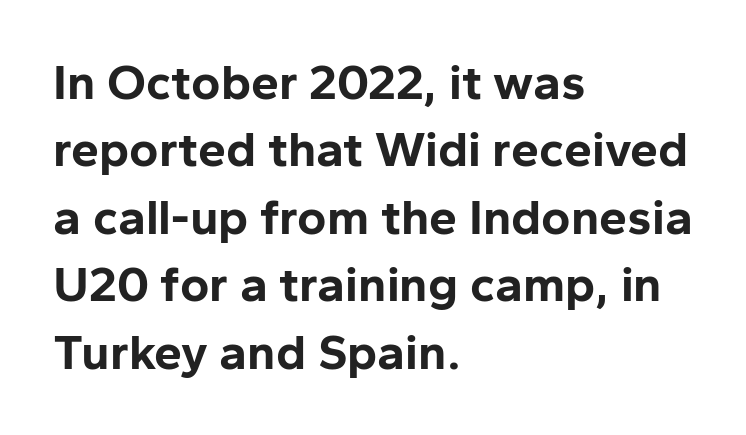
{"serif": "no", "italic": "no", "bold": "yes", "weight": "bold", "width": "normal", "stroke_contrast": "low", "x_height": "medium", "monospaced": "no", "underline": "no", "align": "left", "line_spacing": "normal", "line_spacing_ratio": 1.35, "letter_spacing": "normal", "letter_spacing_em": 0.0, "glyph_px": 50}
